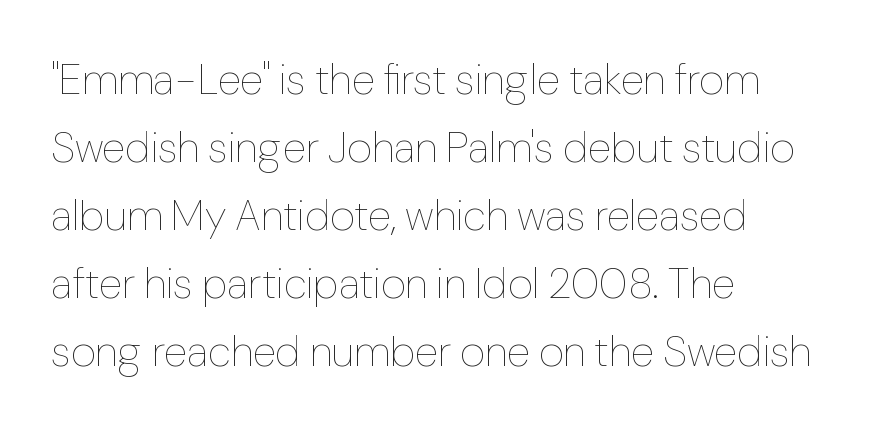
{"italic": "no", "bold": "no", "weight": "thin", "width": "normal", "stroke_contrast": "low", "x_height": "medium", "monospaced": "no", "underline": "no", "align": "left", "line_spacing": "normal", "line_spacing_ratio": 1.58, "letter_spacing": "normal", "letter_spacing_em": 0.0, "glyph_px": 43}
